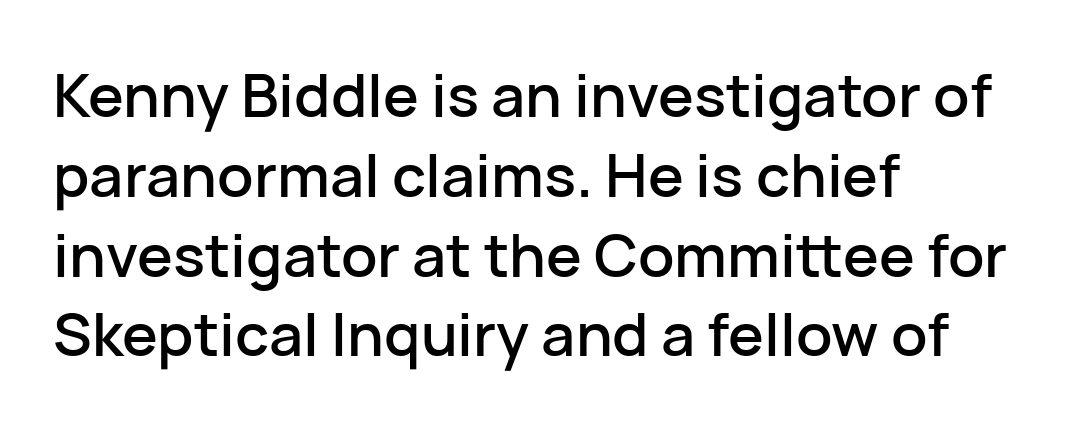
Q: Is the text italic (slanted)? A: No, it is upright.
Q: Is the typeface a serif or a sans-serif typeface? A: Sans-serif.
Q: Is the text underlined? A: No.
Q: How is the paragraph aligned? A: Left-aligned.
Q: Is the spacing between letters normal or unusually wide? A: Normal.
Q: Is the spacing between lines tight, normal or loose? A: Normal.
Q: Width (condensed, normal, or wide)? A: Normal.
Q: Stroke contrast? A: Low.
Q: x-height? A: Medium.
Q: Monospaced? A: No.
